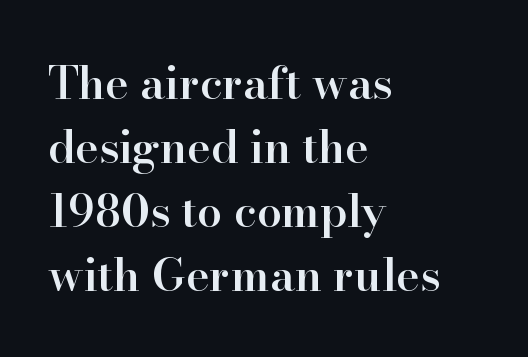
The image shows 45 px semibold serif type, upright; set left-aligned, normal line spacing (1.42x), normal letter spacing, not underlined; high stroke contrast and a small x-height.
